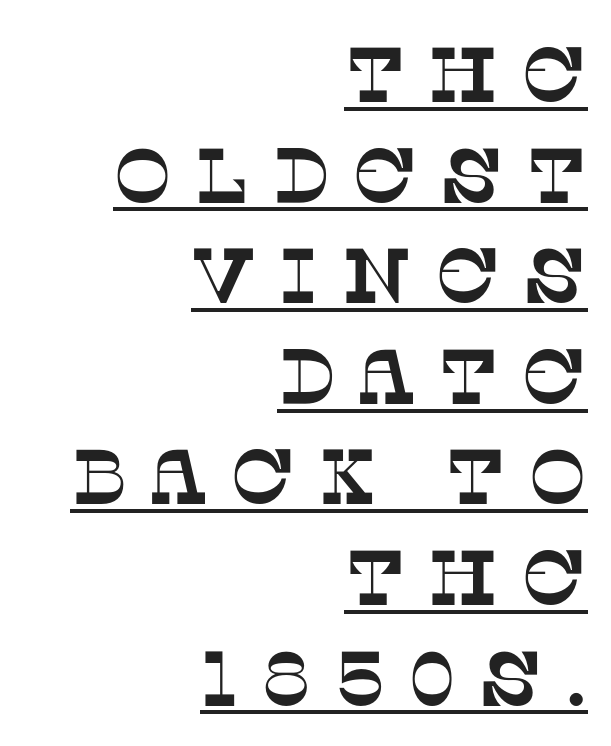
The image shows 78 px serif type; set right-aligned, normal line spacing (1.29x), unusually wide letter spacing (+0.28 em), underlined; low stroke contrast and a large x-height.
